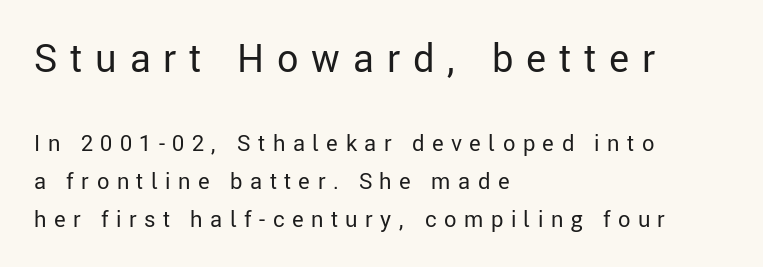
The image shows 38 px regular-weight sans-serif type, upright; set left-aligned, line spacing 1.71x, unusually wide letter spacing (+0.34 em), not underlined; the first (top) block is 1.73x larger; low stroke contrast and a medium x-height.
